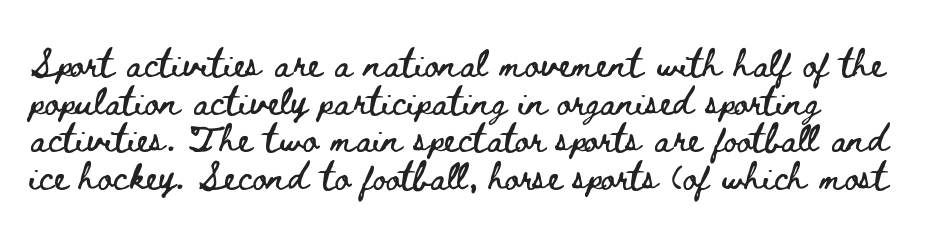
The image shows 28 px wide type; set normal line spacing (1.34x), normal letter spacing, not underlined; low stroke contrast and a small x-height.
